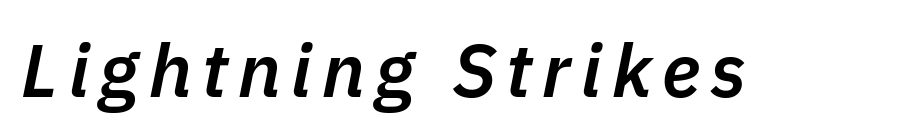
The image shows 74 px semibold type, italic (leaning right); set not underlined; low stroke contrast and a medium x-height.
